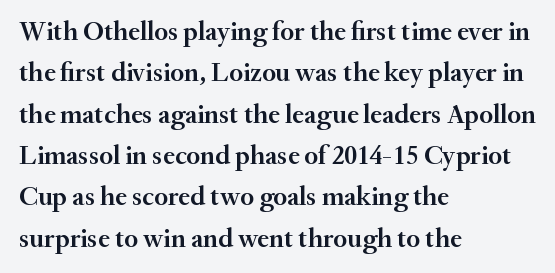
A student would call this left alignment; a typographer would say flush left, rag right. Line spacing here is normal. Tracking value appears to be zero — textbook default spacing. A typesetter would mark this as roman, not italic. Each glyph is drawn with semibold strokes, heavier than normal yet not fully bold. The strip under each line holds only bare page.
